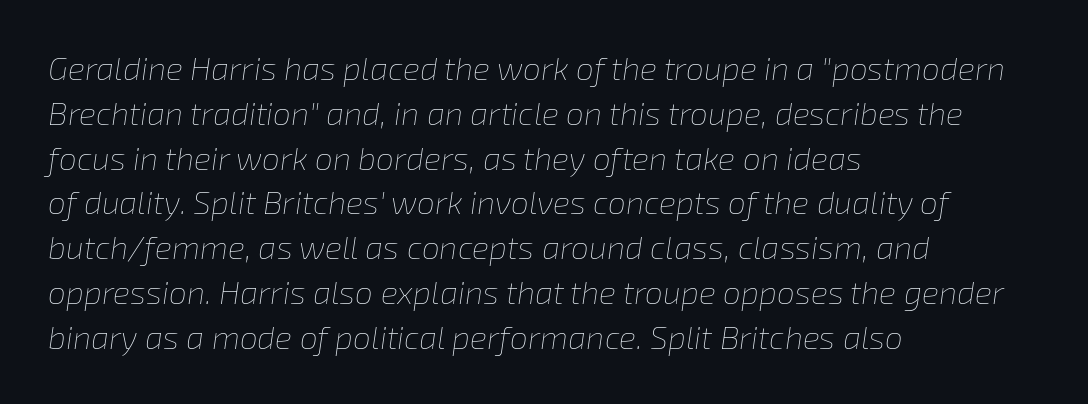
Q: Is the text bold? A: No.
Q: Is the text italic (slanted)? A: Yes, it leans right by about 8 degrees.
Q: Is the text underlined? A: No.
Q: How is the paragraph aligned? A: Left-aligned.
Q: Is the spacing between letters normal or unusually wide? A: Normal.
Q: Is the spacing between lines tight, normal or loose? A: Normal.
Q: Width (condensed, normal, or wide)? A: Normal.
Q: Stroke contrast? A: Low.
Q: x-height? A: Medium.
Q: Monospaced? A: No.
